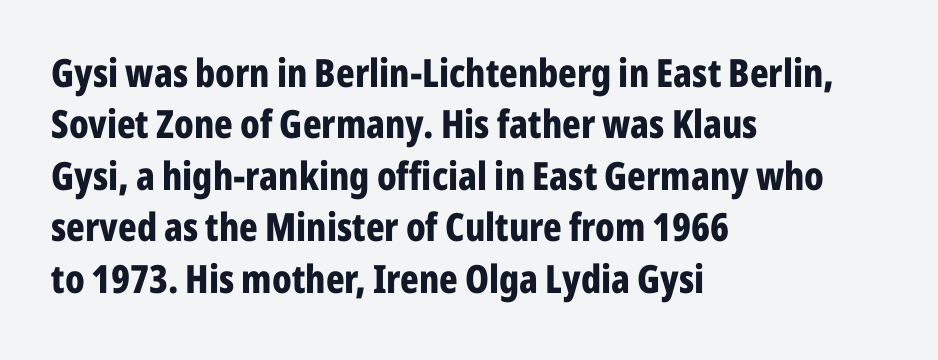
The rows are spaced the way most documents space them. In terms of posture, this sample is upright. In CSS terms this would be text-align: left. This sample has the flowing, uneven cadence of proportional lettering.
